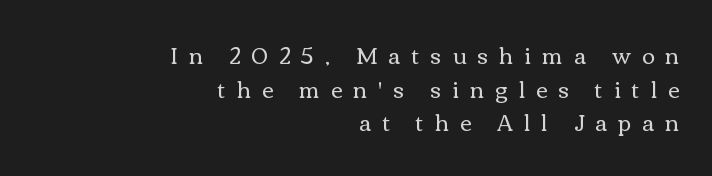
{"italic": "no", "bold": "no", "underline": "no", "align": "right", "line_spacing": "normal", "line_spacing_ratio": 1.53, "letter_spacing": "wide", "letter_spacing_em": 0.5, "glyph_px": 22}
